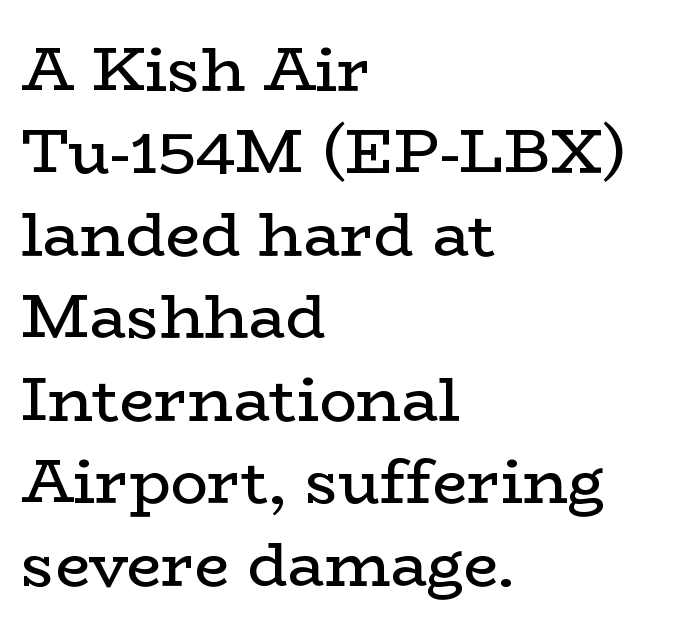
Q: Is the text bold? A: No.
Q: Is the text italic (slanted)? A: No, it is upright.
Q: Is the typeface a serif or a sans-serif typeface? A: Serif.
Q: Is the text underlined? A: No.
Q: How is the paragraph aligned? A: Left-aligned.
Q: Is the spacing between letters normal or unusually wide? A: Normal.
Q: Is the spacing between lines tight, normal or loose? A: Normal.
Q: Width (condensed, normal, or wide)? A: Wide.
Q: Stroke contrast? A: Low.
Q: x-height? A: Medium.
Q: Monospaced? A: No.
